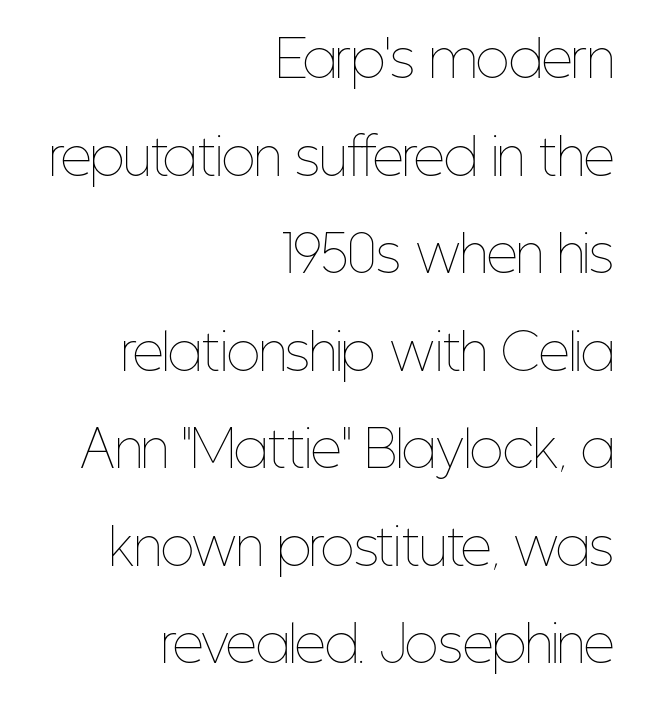
The image shows 49 px thin, condensed type, upright; set right-aligned, loose line spacing (1.99x), normal letter spacing, not underlined; low stroke contrast and a medium x-height.
